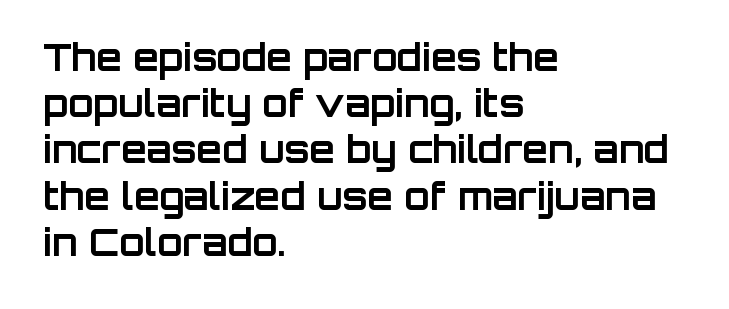
The image shows 37 px bold sans-serif type, upright; set left-aligned, normal line spacing (1.25x), normal letter spacing, not underlined; low stroke contrast and a large x-height.
